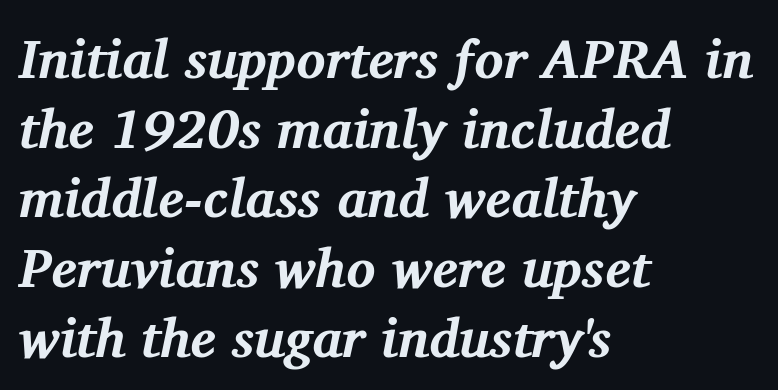
{"serif": "yes", "italic": "yes", "lean": "right", "slant_degrees": 11, "bold": "yes", "weight": "bold", "width": "normal", "stroke_contrast": "medium", "x_height": "medium", "monospaced": "no", "underline": "no", "align": "left", "line_spacing": "normal", "line_spacing_ratio": 1.29, "letter_spacing": "normal", "letter_spacing_em": 0.0, "glyph_px": 54}
